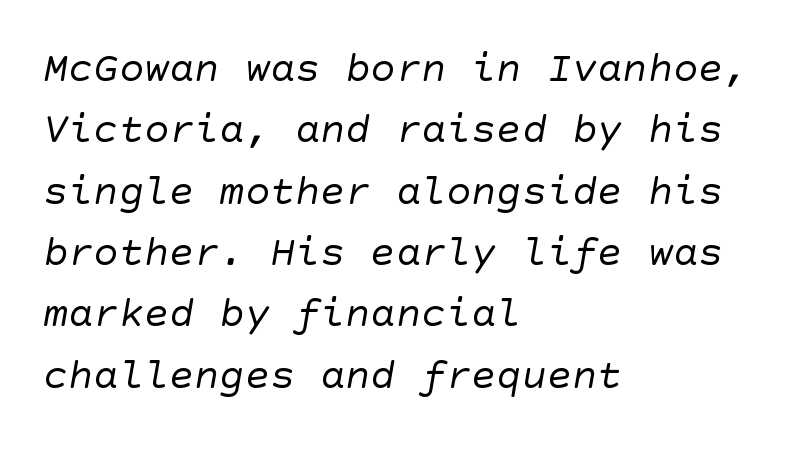
In CSS terms this would be text-align: left. Stems and bowls with no extra thickness — not bold. Students, note that the glyphs here touch the page at normal intervals. Glance below the letters and you will spot only blank space.
